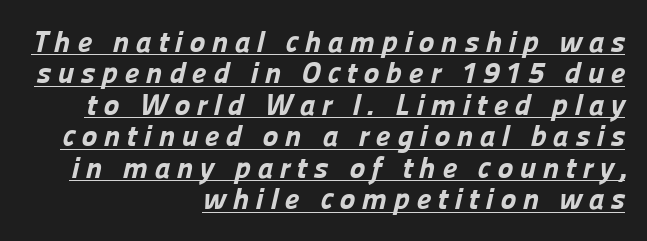
Q: Is the text bold? A: Yes.
Q: Is the typeface a serif or a sans-serif typeface? A: Sans-serif.
Q: Is the text underlined? A: Yes.
Q: How is the paragraph aligned? A: Right-aligned.
Q: Is the spacing between letters normal or unusually wide? A: Unusually wide.
Q: Is the spacing between lines tight, normal or loose? A: Tight.
Q: Width (condensed, normal, or wide)? A: Normal.
Q: Stroke contrast? A: Low.
Q: x-height? A: Medium.
Q: Monospaced? A: No.
